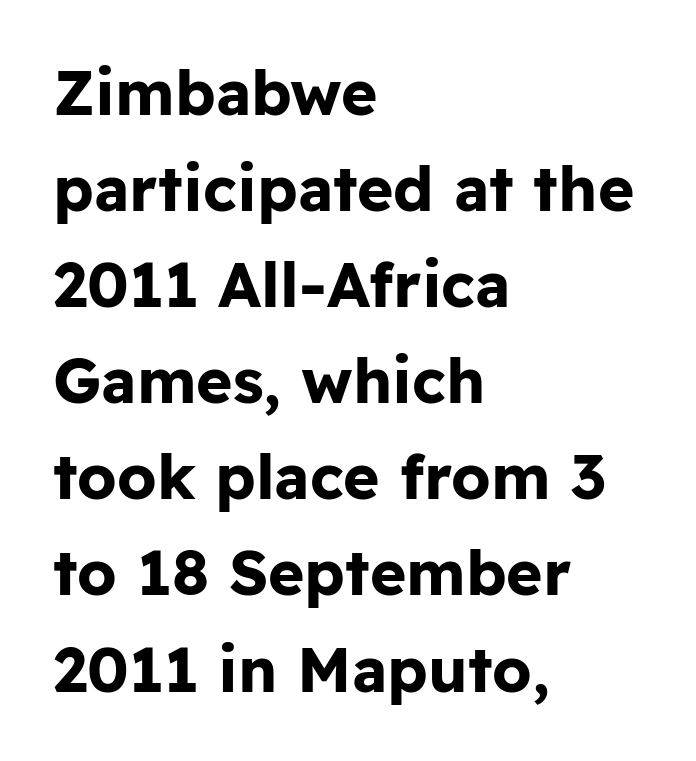
Q: Is the text bold? A: Yes.
Q: Is the text italic (slanted)? A: No, it is upright.
Q: Is the typeface a serif or a sans-serif typeface? A: Sans-serif.
Q: Is the text underlined? A: No.
Q: How is the paragraph aligned? A: Left-aligned.
Q: Is the spacing between letters normal or unusually wide? A: Normal.
Q: Is the spacing between lines tight, normal or loose? A: Normal.
Q: Width (condensed, normal, or wide)? A: Normal.
Q: Stroke contrast? A: Low.
Q: x-height? A: Medium.
Q: Monospaced? A: No.
